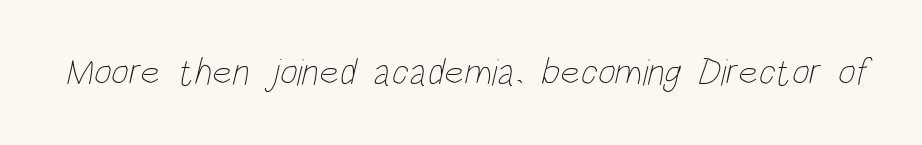
{"bold": "no", "weight": "thin", "width": "condensed", "stroke_contrast": "low", "x_height": "large", "monospaced": "no", "underline": "no", "letter_spacing": "normal", "letter_spacing_em": 0.0, "glyph_px": 38}
